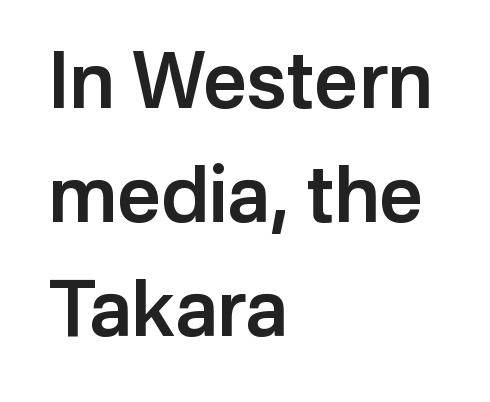
Rows of type keep a routine distance in the vertical direction. The passage shown is not underscored anywhere. Note the varied advance widths — an 'i' is clearly narrower than an 'm'. Examine the stroke ends and you'll find no serifs. Weight check: semibold — heavier than regular, not quite bold. Left-aligned paragraph, ragged on the right.
